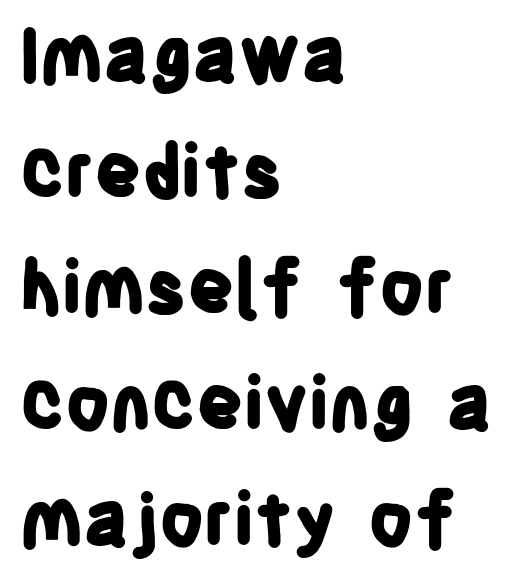
{"serif": "no", "italic": "no", "bold": "yes", "weight": "bold", "width": "condensed", "stroke_contrast": "low", "x_height": "large", "monospaced": "no", "underline": "no", "align": "left", "line_spacing": "normal", "line_spacing_ratio": 1.59, "letter_spacing": "normal", "letter_spacing_em": 0.0, "glyph_px": 73}
